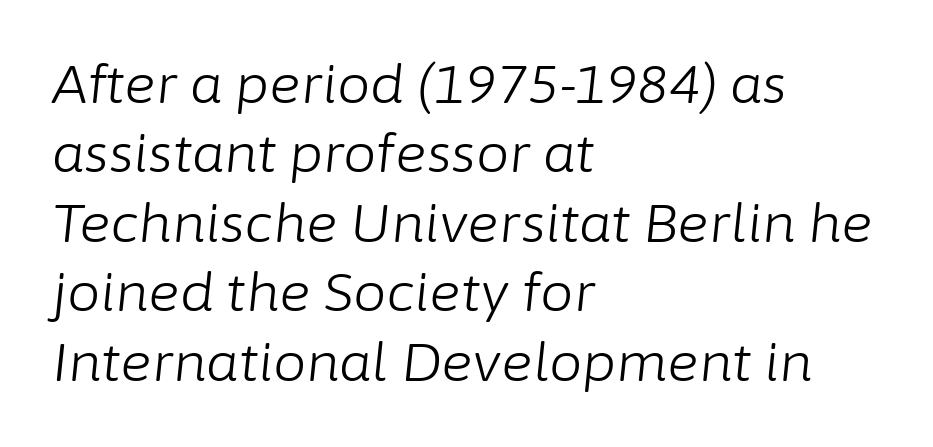
{"italic": "yes", "lean": "right", "slant_degrees": 6, "bold": "no", "weight": "light", "width": "normal", "stroke_contrast": "low", "x_height": "medium", "monospaced": "no", "underline": "no", "align": "left", "line_spacing": "normal", "line_spacing_ratio": 1.31, "letter_spacing": "normal", "letter_spacing_em": 0.0, "glyph_px": 53}
